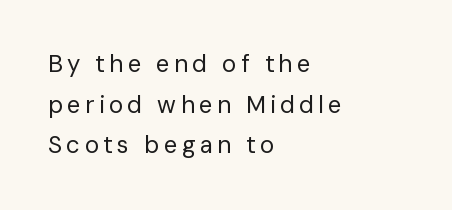
{"italic": "no", "bold": "no", "underline": "no", "align": "left", "line_spacing": "normal", "line_spacing_ratio": 1.69, "glyph_px": 24}
